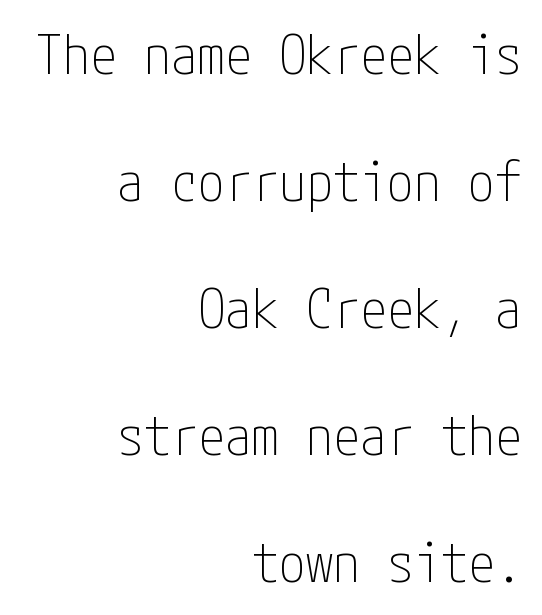
{"serif": "no", "italic": "no", "bold": "no", "weight": "thin", "width": "condensed", "stroke_contrast": "low", "x_height": "medium", "underline": "no", "align": "right", "line_spacing": "loose", "line_spacing_ratio": 2.35, "letter_spacing": "normal", "letter_spacing_em": 0.0, "glyph_px": 54}
